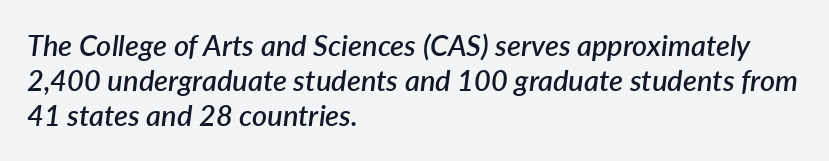
One-word summary of the alignment: left. Quick note: underline off. Spacing verdict: proportional, widths tailored to each character. This is oblique type, the kind used for emphasis or titles. Honestly, the letter spacing is just normal — you wouldn't notice it.
